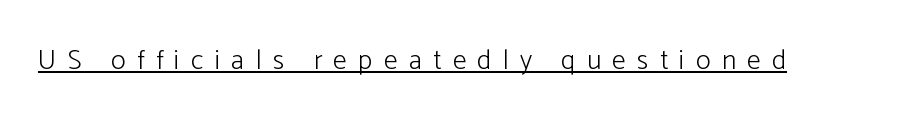
{"serif": "no", "italic": "no", "bold": "no", "weight": "light", "width": "normal", "stroke_contrast": "low", "x_height": "medium", "monospaced": "no", "underline": "yes", "letter_spacing": "wide", "letter_spacing_em": 0.4, "glyph_px": 28}
